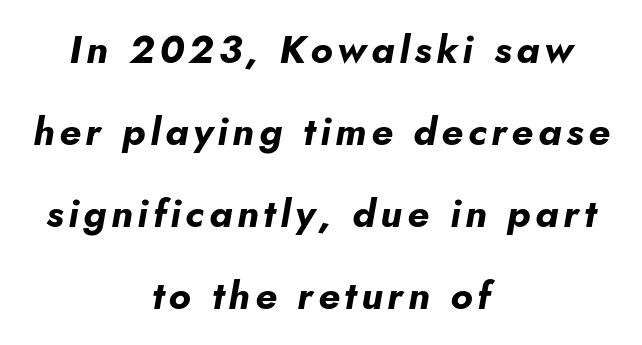
{"italic": "yes", "lean": "right", "slant_degrees": 5, "bold": "yes", "weight": "bold", "width": "normal", "stroke_contrast": "low", "x_height": "small", "monospaced": "no", "underline": "no", "align": "center", "line_spacing": "loose", "line_spacing_ratio": 2.1, "glyph_px": 39}
